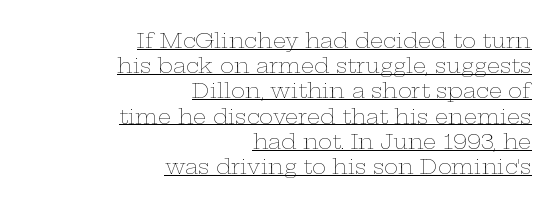
The image shows 21 px text type, upright; set right-aligned, line spacing 1.2x, normal letter spacing, underlined.
